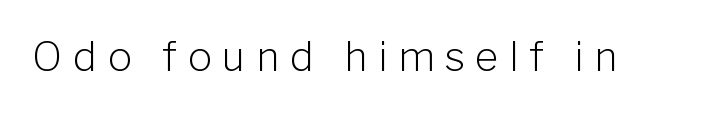
The image shows 40 px light sans-serif type, upright; set unusually wide letter spacing (+0.27 em), not underlined; low stroke contrast and a medium x-height.
